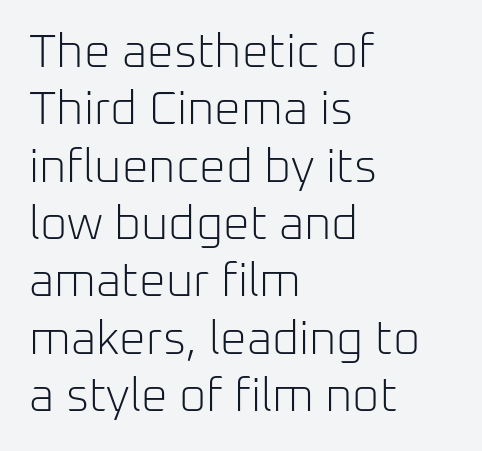
The image shows 47 px light sans-serif type, upright; set left-aligned, line spacing 1.22x, normal letter spacing, not underlined; low stroke contrast and a medium x-height.
